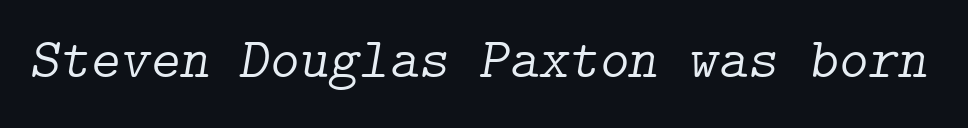
Q: Is the text bold? A: No.
Q: Is the text italic (slanted)? A: Yes, it leans right by about 9 degrees.
Q: Is the typeface a serif or a sans-serif typeface? A: Serif.
Q: Is the text underlined? A: No.
Q: Is the spacing between letters normal or unusually wide? A: Normal.
Q: Width (condensed, normal, or wide)? A: Normal.
Q: Stroke contrast? A: Low.
Q: x-height? A: Medium.
